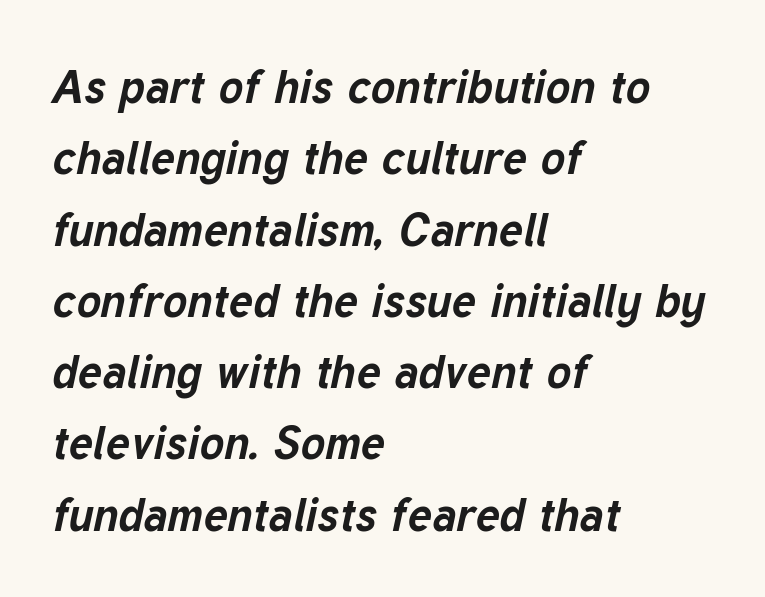
The paragraph has a hard left edge and a soft right edge. The words here are not underlined. The rendering uses natural spacing where letterforms have individual widths. Characters are canted at an angle relative to the baseline's perpendicular. This rendering leaves character spacing at its baseline value.
